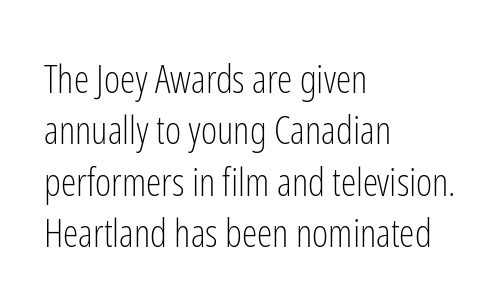
The image shows 39 px light, condensed sans-serif type, upright; set left-aligned, normal line spacing (1.32x), normal letter spacing, not underlined; low stroke contrast and a medium x-height.
